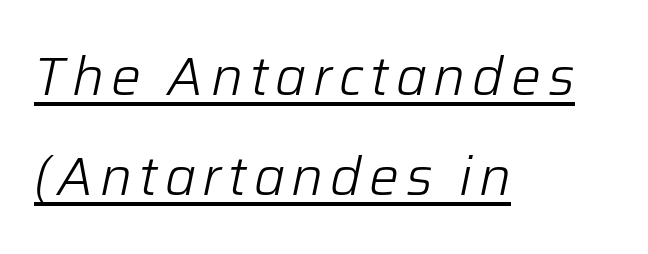
Does a line run under the words? Yes, clearly. Looks like regular typesetting: each glyph gets only the width it needs. These lines are set flush left with a ragged right edge. A light-to-regular cut is what we see here.
